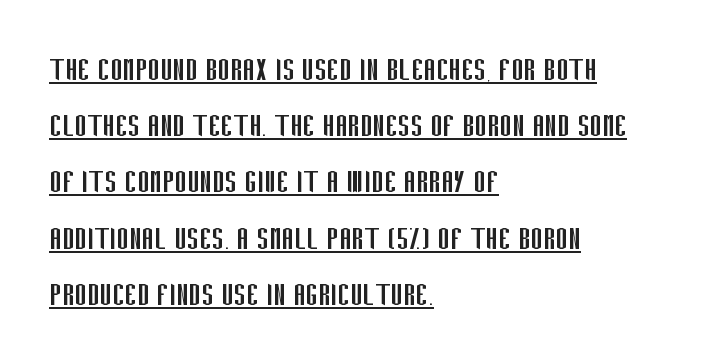
The font is comparable to plain body text, perhaps lighter. Every word sits above its own underline. What kind of face is this? One without serifs — a sans. Normally led — the rows are evenly, conventionally spaced.
